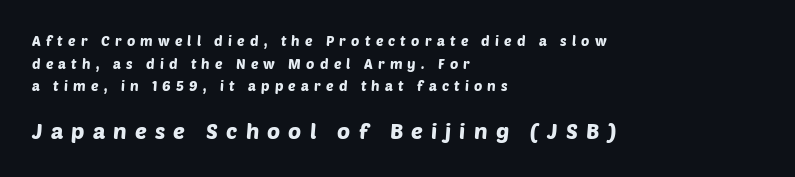
Q: Is the text underlined? A: No.
Q: How is the paragraph aligned? A: Left-aligned.
Q: Is the spacing between letters normal or unusually wide? A: Unusually wide.
Q: Is the spacing between lines tight, normal or loose? A: Normal.
Q: Which block of text is set in a larger size, the first (top) or the second (bottom)? A: The second (bottom) one.
